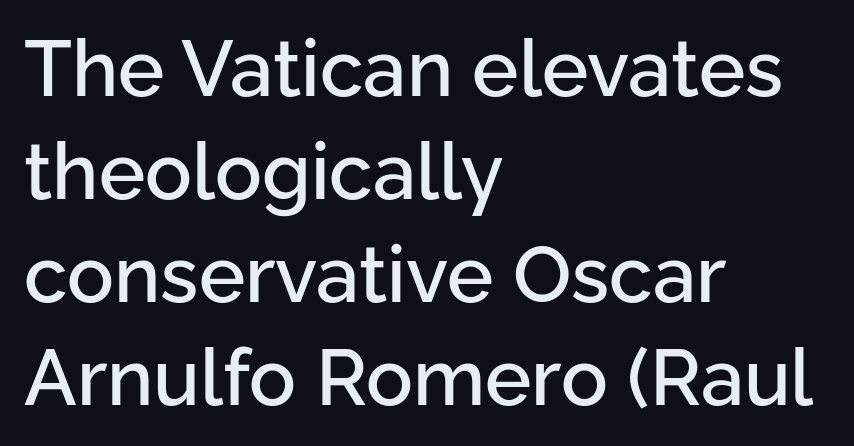
This rendering features lettering with no underline. The type family on display is of the sans-serif kind. Think of a printed novel: that variable character pitch is what you see here. Layout note: lines flush left. Leading matches the norm, producing a regular column. Do the letters lean? They stand straight.
